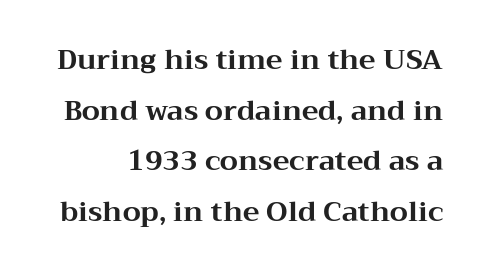
The rendering uses natural spacing where letterforms have individual widths. Heavy, bold letterforms. There is no visible air inserted between adjacent glyphs. This is serif lettering, the kind often seen in printed books. The font's upright variant was chosen for this text. Decoration check: the copy has no underline.
